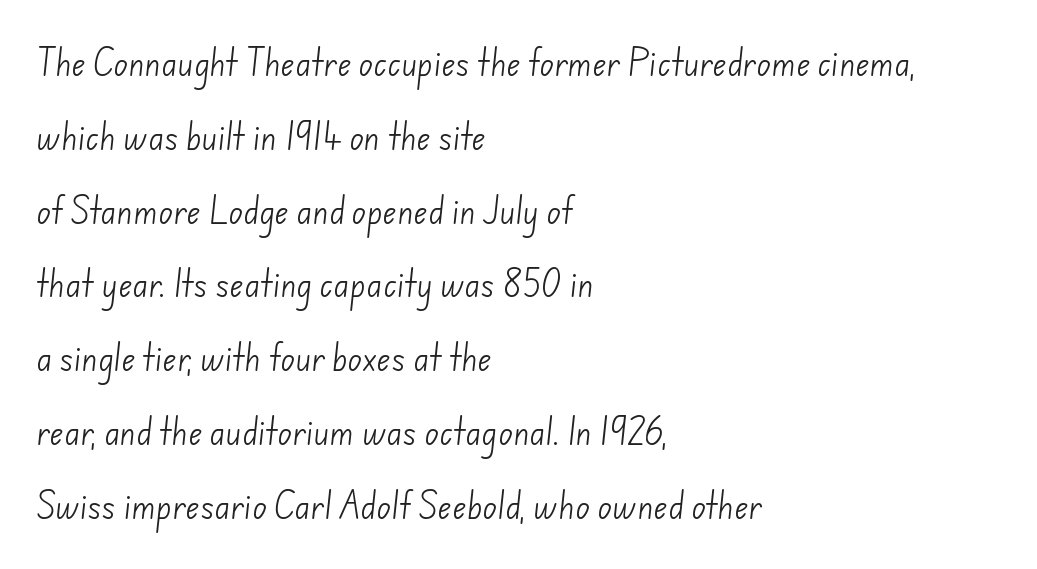
{"serif": "no", "bold": "no", "weight": "light", "width": "normal", "stroke_contrast": "low", "x_height": "small", "monospaced": "no", "underline": "no", "align": "left", "line_spacing": "loose", "line_spacing_ratio": 2.46, "letter_spacing": "normal", "letter_spacing_em": 0.0, "glyph_px": 30}
